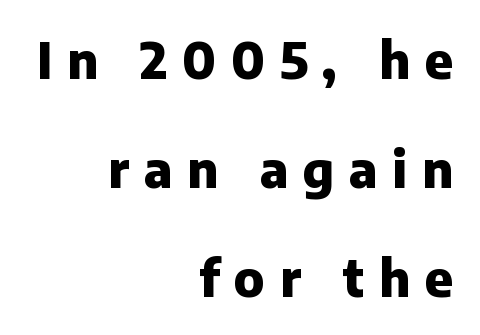
{"serif": "no", "italic": "no", "bold": "yes", "weight": "heavy", "width": "normal", "stroke_contrast": "low", "x_height": "medium", "monospaced": "no", "underline": "no", "align": "right", "line_spacing": "loose", "line_spacing_ratio": 2.18, "letter_spacing": "wide", "letter_spacing_em": 0.29, "glyph_px": 50}
